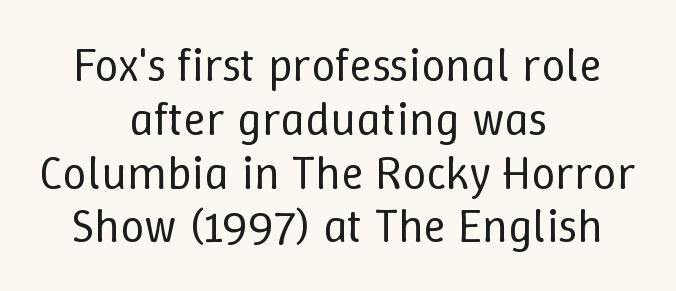
Q: Is the text bold? A: No.
Q: Is the text italic (slanted)? A: No, it is upright.
Q: Is the text underlined? A: No.
Q: How is the paragraph aligned? A: Centered.
Q: Is the spacing between letters normal or unusually wide? A: Normal.
Q: Is the spacing between lines tight, normal or loose? A: Tight.
Q: Width (condensed, normal, or wide)? A: Normal.
Q: Stroke contrast? A: Low.
Q: x-height? A: Medium.
Q: Monospaced? A: No.
